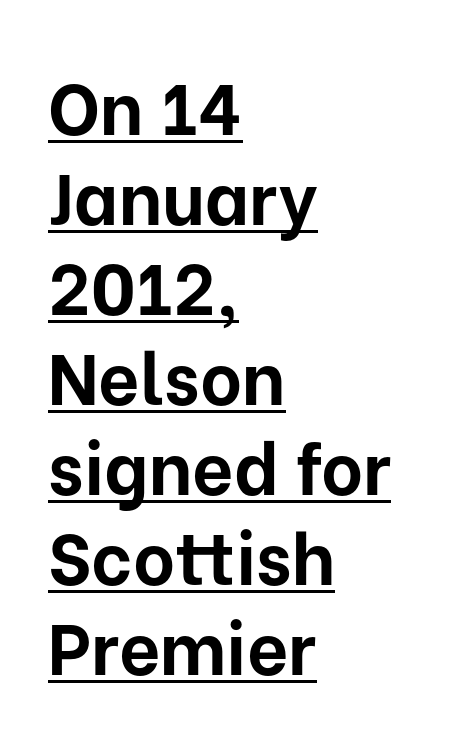
Baseline-to-baseline distance is the conventional proportion of letter height. Glyph-to-glyph distance matches everyday printed text. Plenty of ink on the page — the face is bold. Nope, not italic — everything's standing straight.
